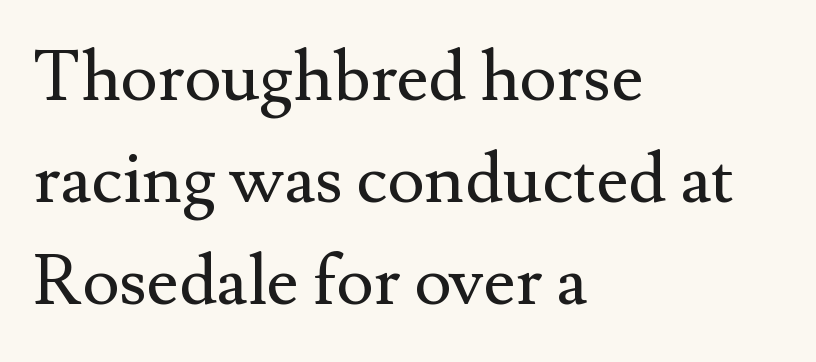
The image shows 70 px regular-weight serif type, upright; set left-aligned, normal line spacing (1.46x), normal letter spacing, not underlined; medium stroke contrast and a small x-height.
